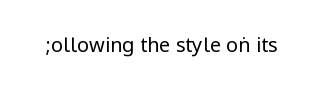
The image shows 20 px text type, upright; set normal letter spacing, not underlined.
